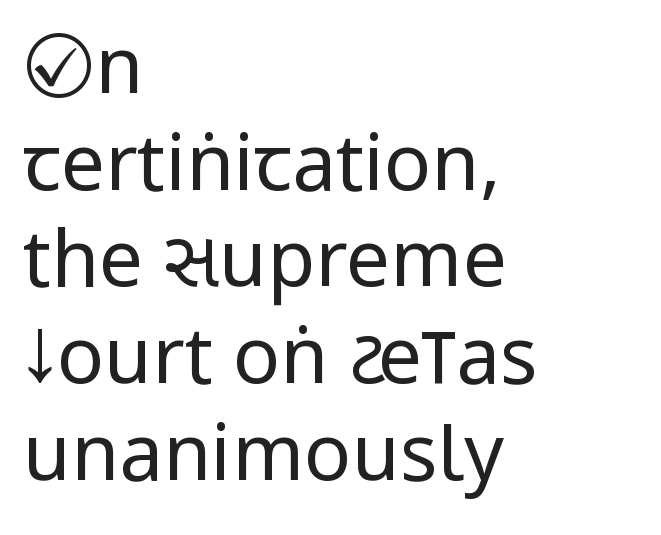
{"serif": "no", "italic": "no", "bold": "no", "weight": "regular", "width": "condensed", "stroke_contrast": "low", "underline": "no", "align": "left", "line_spacing_ratio": 1.24, "letter_spacing": "normal", "letter_spacing_em": 0.0, "glyph_px": 78}
